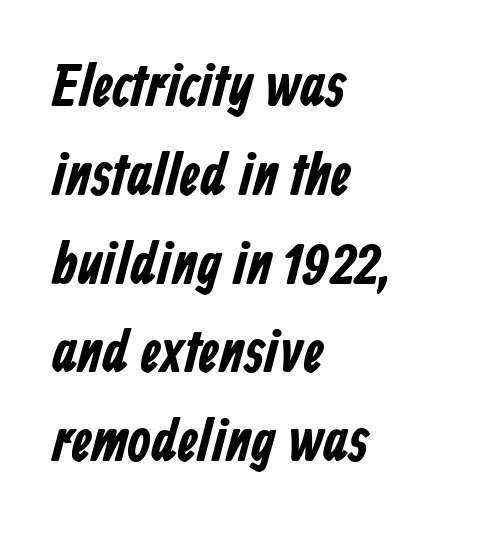
Letterform terminals end flat and unadorned throughout the passage. No extra tracking has been applied to these lines. The gap between lines stays unmarked. If you drew a ruler down the left edge, every line would touch it.
